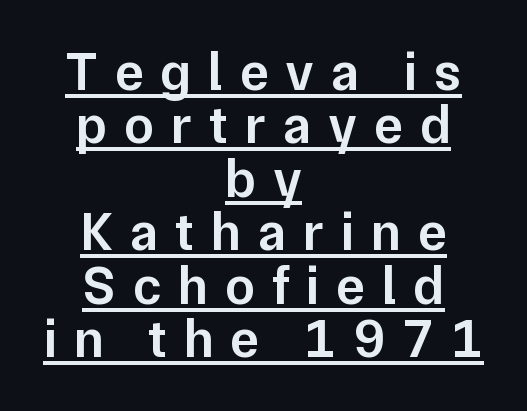
Stroke terminals: plain, sans-serif. Spacing verdict: proportional, widths tailored to each character. Every word sits above its own underline. A fair bit of extra ink — the face is semibold, not bold.
